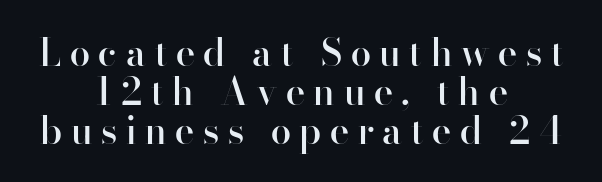
{"serif": "no", "italic": "no", "bold": "semi", "weight": "semibold", "width": "normal", "stroke_contrast": "high", "x_height": "small", "monospaced": "no", "underline": "no", "align": "center", "line_spacing": "tight", "line_spacing_ratio": 1.06, "letter_spacing": "wide", "letter_spacing_em": 0.24, "glyph_px": 37}
